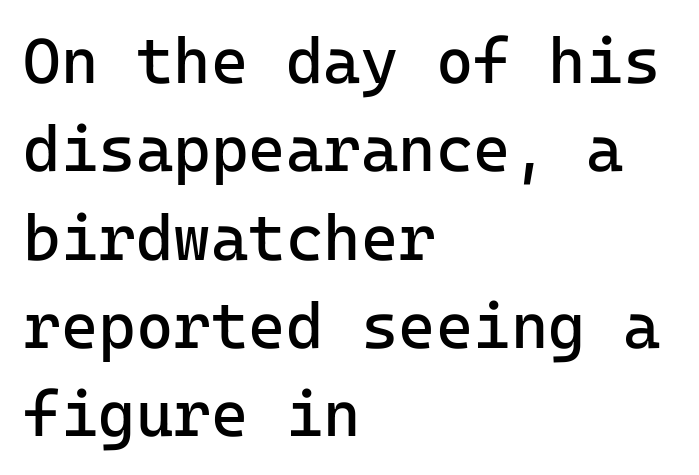
{"serif": "no", "italic": "no", "bold": "no", "weight": "regular", "width": "normal", "stroke_contrast": "low", "x_height": "medium", "monospaced": "yes", "underline": "no", "align": "left", "line_spacing": "normal", "line_spacing_ratio": 1.38, "letter_spacing": "normal", "letter_spacing_em": 0.0, "glyph_px": 64}
